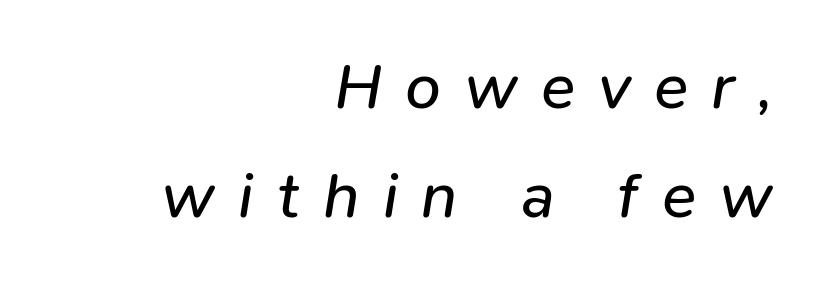
The image shows 64 px regular-weight type, italic (leaning right); set right-aligned, normal line spacing (1.7x), unusually wide letter spacing (+0.36 em), not underlined; low stroke contrast and a medium x-height.
